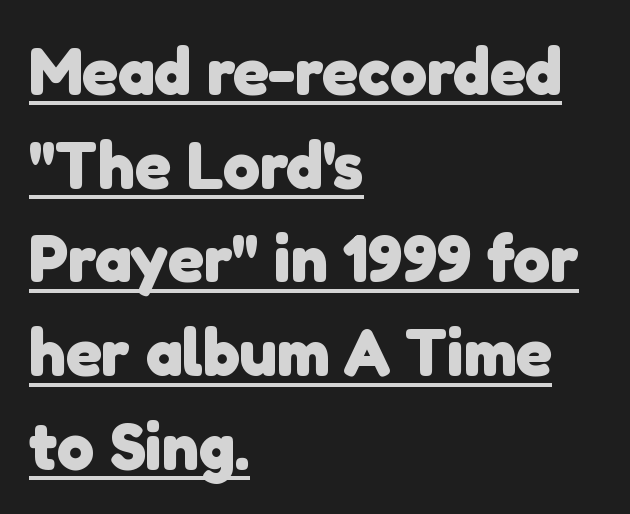
Q: Is the text bold? A: Yes.
Q: Is the typeface a serif or a sans-serif typeface? A: Sans-serif.
Q: Is the text underlined? A: Yes.
Q: How is the paragraph aligned? A: Left-aligned.
Q: Is the spacing between letters normal or unusually wide? A: Normal.
Q: Is the spacing between lines tight, normal or loose? A: Normal.
Q: Width (condensed, normal, or wide)? A: Normal.
Q: Stroke contrast? A: Low.
Q: x-height? A: Medium.
Q: Monospaced? A: No.
